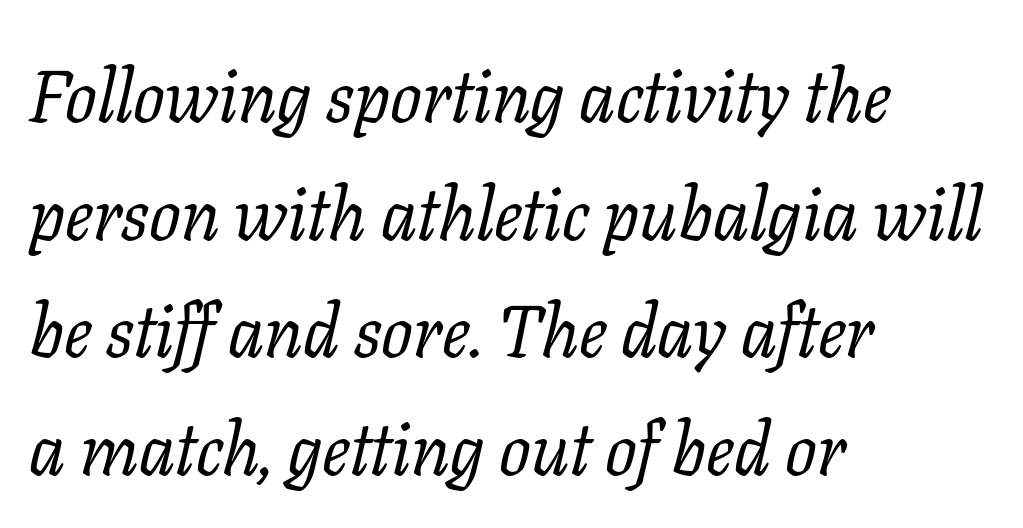
Q: Is the text bold? A: No.
Q: Is the text italic (slanted)? A: Yes, it leans right by about 11 degrees.
Q: Is the typeface a serif or a sans-serif typeface? A: Serif.
Q: Is the text underlined? A: No.
Q: How is the paragraph aligned? A: Left-aligned.
Q: Is the spacing between letters normal or unusually wide? A: Normal.
Q: Is the spacing between lines tight, normal or loose? A: Normal.
Q: Width (condensed, normal, or wide)? A: Normal.
Q: Stroke contrast? A: Low.
Q: x-height? A: Medium.
Q: Monospaced? A: No.
